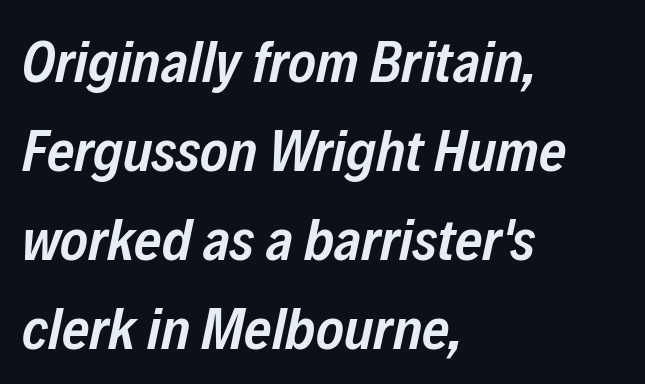
The image shows 59 px semibold, condensed type, italic (leaning right); set left-aligned, normal line spacing (1.51x), normal letter spacing, not underlined; low stroke contrast and a medium x-height.
